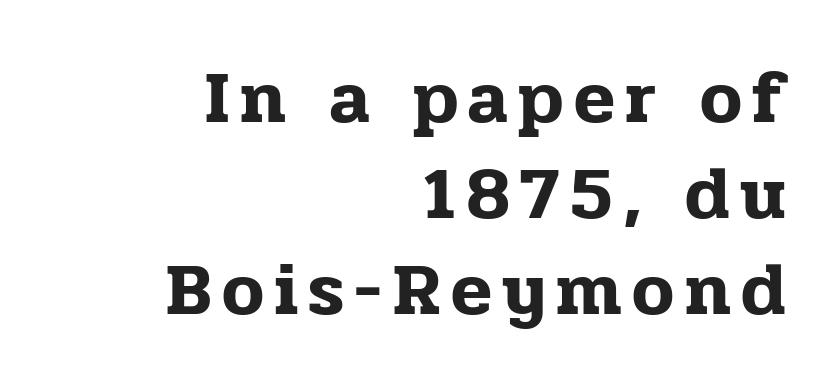
Small tapered or slab feet sit at the stroke ends, so this counts as serif. Think of a printed novel: that variable character pitch is what you see here. Ordinary non-slanted type is in use. The string is rendered with underlining switched off. Which margin do the lines hug? The right one — the left edge is uneven. Students, observe: this is what conventionally led text looks like.
